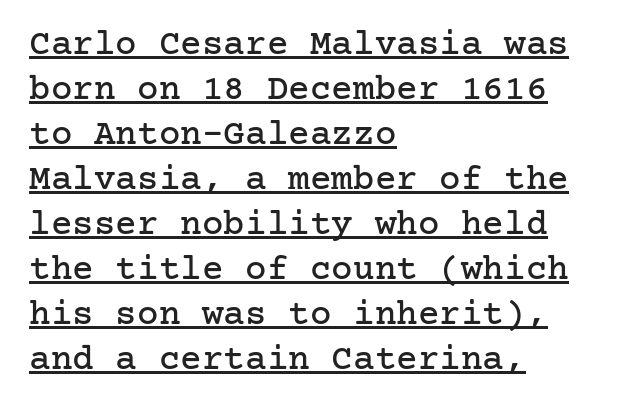
The image shows 36 px serif type, upright; set left-aligned, normal line spacing (1.25x), normal letter spacing, underlined; low stroke contrast and a medium x-height.
